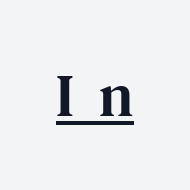
The characters display serif detailing at their extremities. Honestly, the underline is the first thing you notice here. Unlike italic type, these characters show no tilt at all. In terms of letterspacing, this is a distinctly airy, spread setting.
